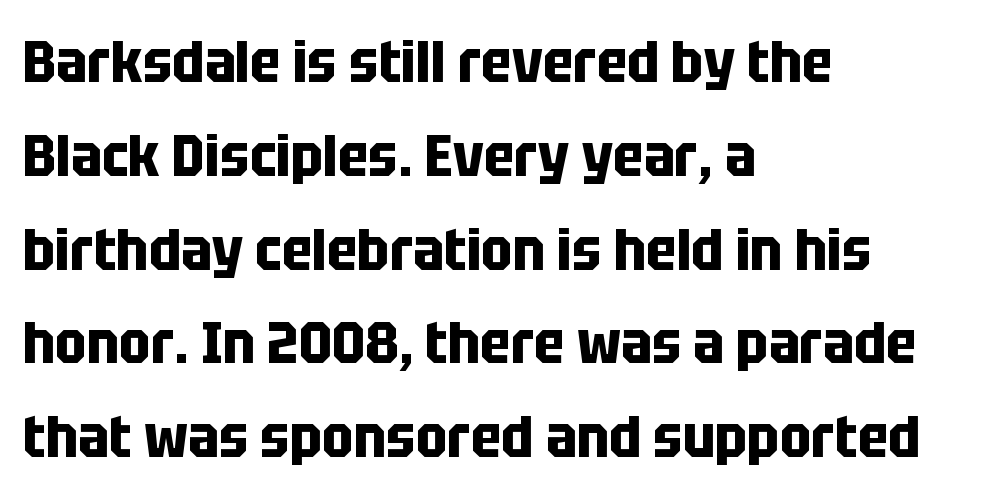
This sample has the flowing, uneven cadence of proportional lettering. Rows of type keep a routine distance in the vertical direction. In terms of letterspacing, this is plain default setting. This sample uses a sans-serif face. It's the straight-up-and-down kind of type. A dark, heavy texture on the line: the type is bold.
